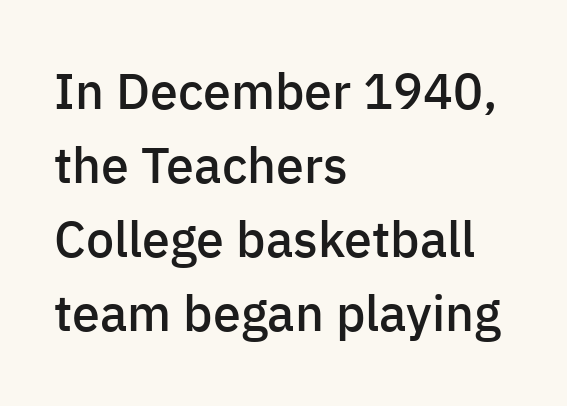
{"serif": "no", "italic": "no", "bold": "semi", "weight": "semibold", "width": "normal", "stroke_contrast": "low", "x_height": "medium", "monospaced": "no", "underline": "no", "align": "left", "line_spacing": "normal", "line_spacing_ratio": 1.48, "letter_spacing": "normal", "letter_spacing_em": 0.0, "glyph_px": 50}
